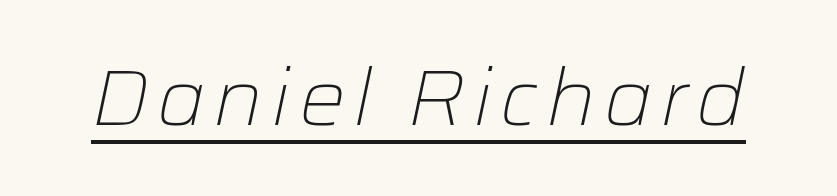
The image shows 78 px light type, italic (leaning right); set underlined; low stroke contrast and a medium x-height.
